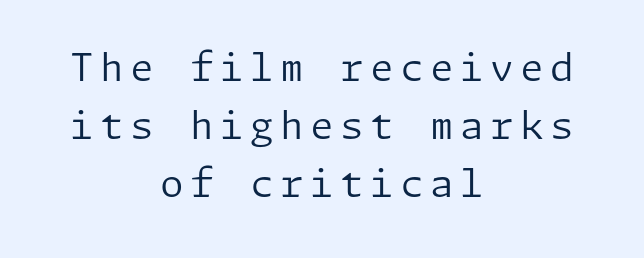
The type sits square on the baseline with zero lean. The characters display no serif detailing; their extremities are plain. The string is rendered with underlining switched off. No heavy texture on the line: the type isn't bold.
